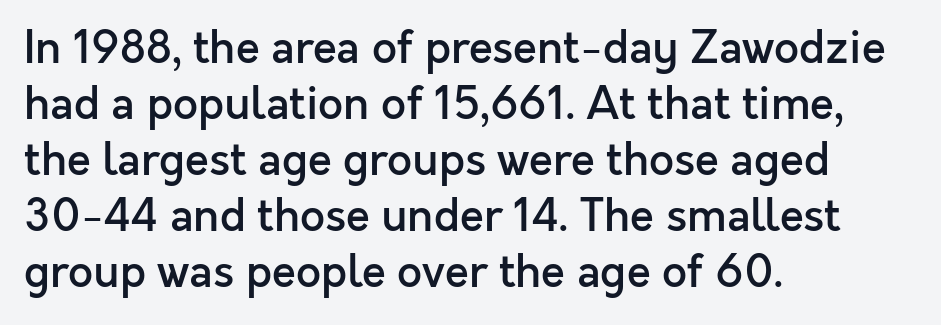
{"serif": "no", "italic": "no", "bold": "semi", "weight": "semibold", "width": "normal", "x_height": "medium", "monospaced": "no", "underline": "no", "align": "left", "line_spacing": "normal", "line_spacing_ratio": 1.27, "letter_spacing": "normal", "letter_spacing_em": 0.0, "glyph_px": 44}
